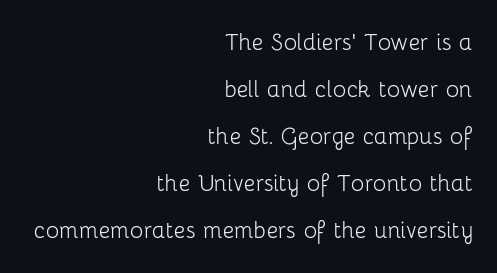
The passage shown is typed in a proportional face where columns would drift. Style check: upright. Compared with typical body copy, the letter spacing here is the same. This sample keeps an unexceptional amount of space between lines. The baseline area is clear.
